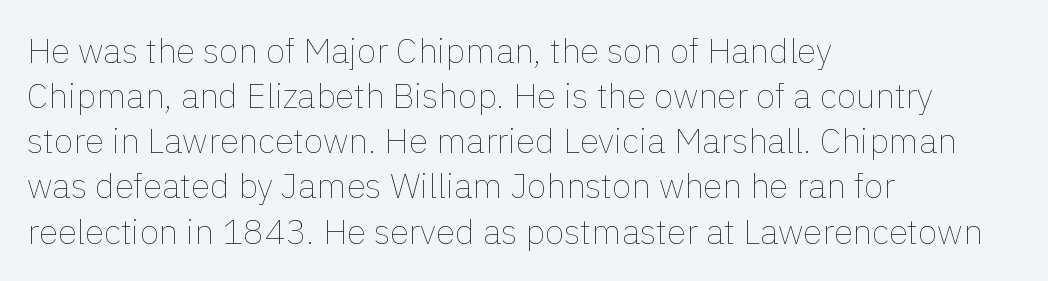
Q: Is the text bold? A: No.
Q: Is the text italic (slanted)? A: No, it is upright.
Q: Is the text underlined? A: No.
Q: How is the paragraph aligned? A: Left-aligned.
Q: Is the spacing between letters normal or unusually wide? A: Normal.
Q: Is the spacing between lines tight, normal or loose? A: Normal.
Q: Width (condensed, normal, or wide)? A: Normal.
Q: x-height? A: Medium.
Q: Monospaced? A: No.
